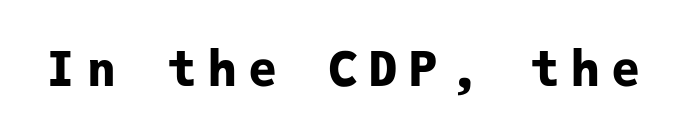
{"serif": "no", "italic": "no", "bold": "yes", "weight": "bold", "width": "normal", "stroke_contrast": "low", "x_height": "medium", "monospaced": "yes", "underline": "no", "letter_spacing": "wide", "letter_spacing_em": 0.24, "glyph_px": 48}
